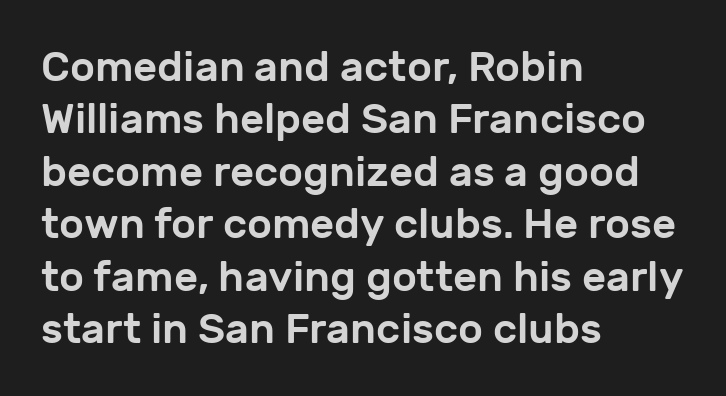
Q: Is the text italic (slanted)? A: No, it is upright.
Q: Is the typeface a serif or a sans-serif typeface? A: Sans-serif.
Q: Is the text underlined? A: No.
Q: How is the paragraph aligned? A: Left-aligned.
Q: Is the spacing between letters normal or unusually wide? A: Normal.
Q: Is the spacing between lines tight, normal or loose? A: Normal.
Q: Width (condensed, normal, or wide)? A: Normal.
Q: Stroke contrast? A: Low.
Q: x-height? A: Medium.
Q: Monospaced? A: No.
